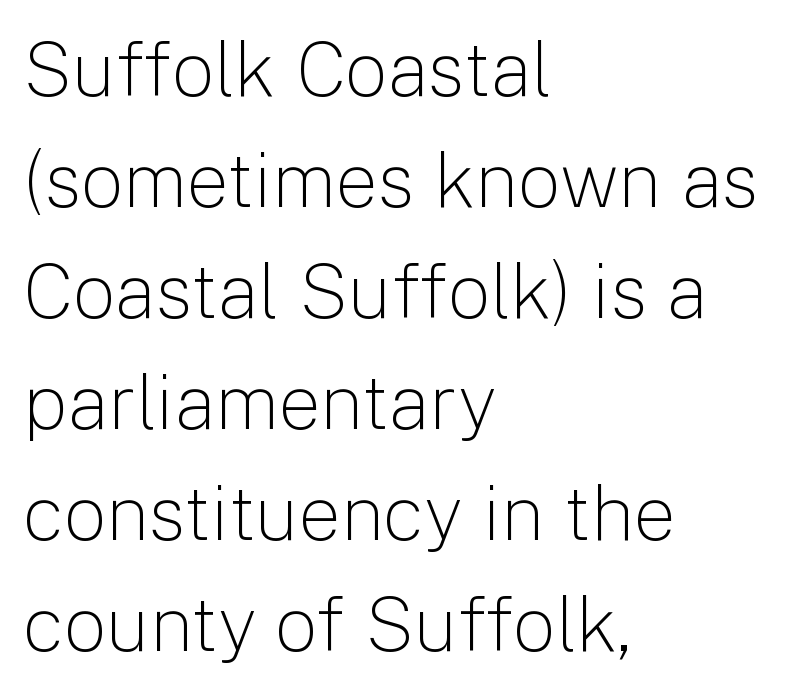
The image shows 76 px light sans-serif type, upright; set left-aligned, normal line spacing (1.46x), normal letter spacing, not underlined; low stroke contrast and a medium x-height.
